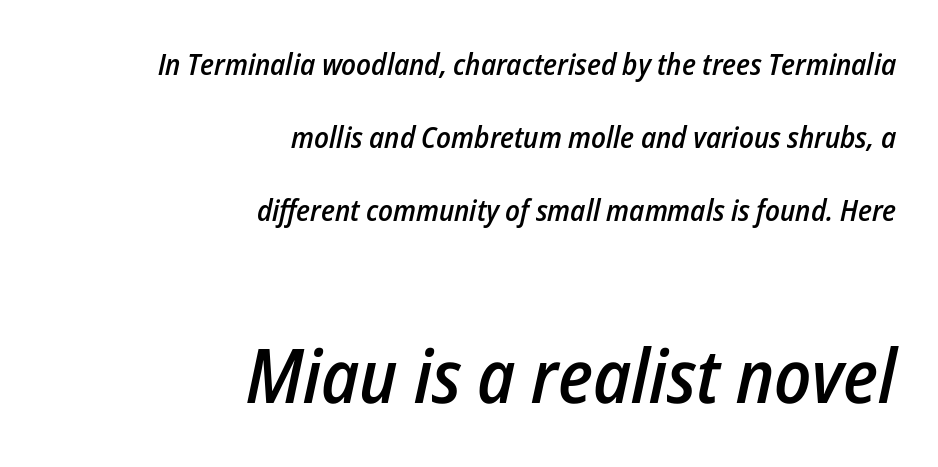
The image shows 75 px semibold, condensed type, italic (leaning right); set right-aligned, loose line spacing (2.44x), normal letter spacing, not underlined; the second (bottom) block is 2.5x larger; low stroke contrast and a medium x-height.
